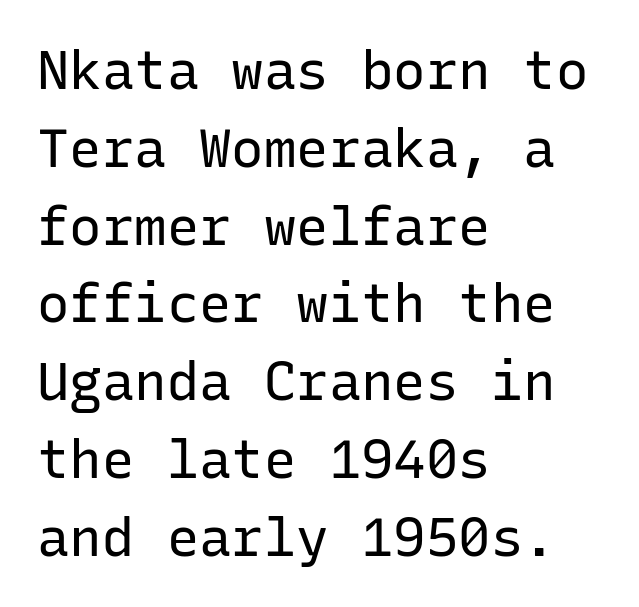
Q: Is the text bold? A: No.
Q: Is the text italic (slanted)? A: No, it is upright.
Q: Is the typeface a serif or a sans-serif typeface? A: Sans-serif.
Q: Is the text underlined? A: No.
Q: How is the paragraph aligned? A: Left-aligned.
Q: Is the spacing between letters normal or unusually wide? A: Normal.
Q: Is the spacing between lines tight, normal or loose? A: Normal.
Q: Width (condensed, normal, or wide)? A: Normal.
Q: Stroke contrast? A: Low.
Q: x-height? A: Medium.
Q: Monospaced? A: Yes.
